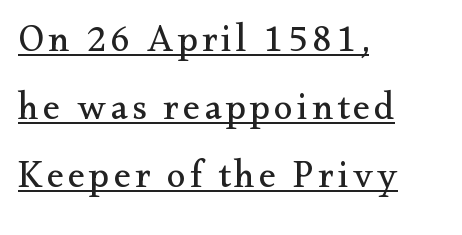
{"serif": "yes", "italic": "no", "bold": "no", "weight": "regular", "width": "normal", "stroke_contrast": "medium", "x_height": "small", "monospaced": "no", "underline": "yes", "align": "left", "line_spacing_ratio": 1.79, "glyph_px": 38}
